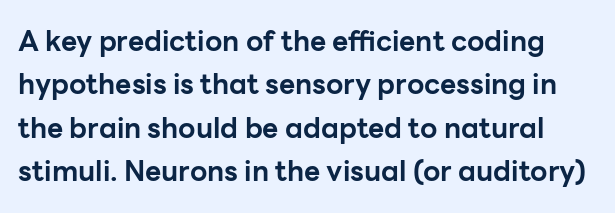
Note the varied advance widths — an 'i' is clearly narrower than an 'm'. Caption: bold face, heavy strokes. Classification — sans serif. Vertical strokes here are truly vertical.
